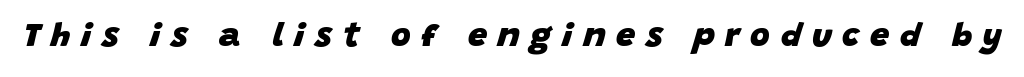
Varying glyph widths throughout — classic text-font behaviour. Decoration check: the copy has no underline. The font's italic variant was chosen for this text. Tracking value appears strongly positive — letters spread wide.
